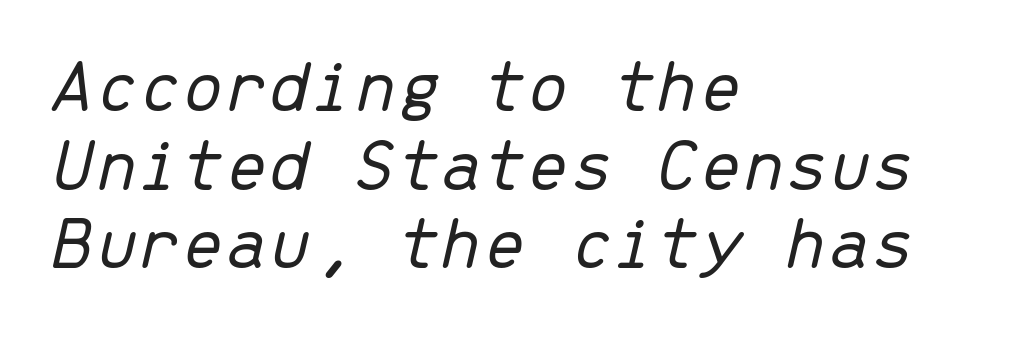
Q: Is the text bold? A: No.
Q: Is the text italic (slanted)? A: Yes, it leans right by about 13 degrees.
Q: Is the text underlined? A: No.
Q: How is the paragraph aligned? A: Left-aligned.
Q: Is the spacing between letters normal or unusually wide? A: Normal.
Q: Is the spacing between lines tight, normal or loose? A: Tight.
Q: Width (condensed, normal, or wide)? A: Normal.
Q: Stroke contrast? A: Low.
Q: x-height? A: Medium.
Q: Monospaced? A: Yes.
